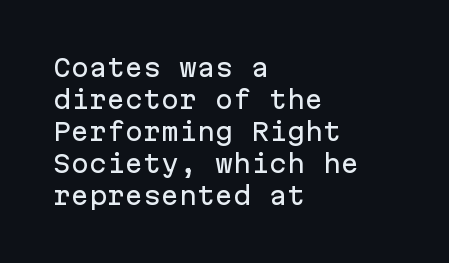
No italicization has been applied; the sample stays upright. The vertical gap from one line to the next is medium. Standard letterfit; no display-style spreading of the glyphs. The passage is arranged the way most books set body copy — flush left. Rule under the text: the space is simply empty.
